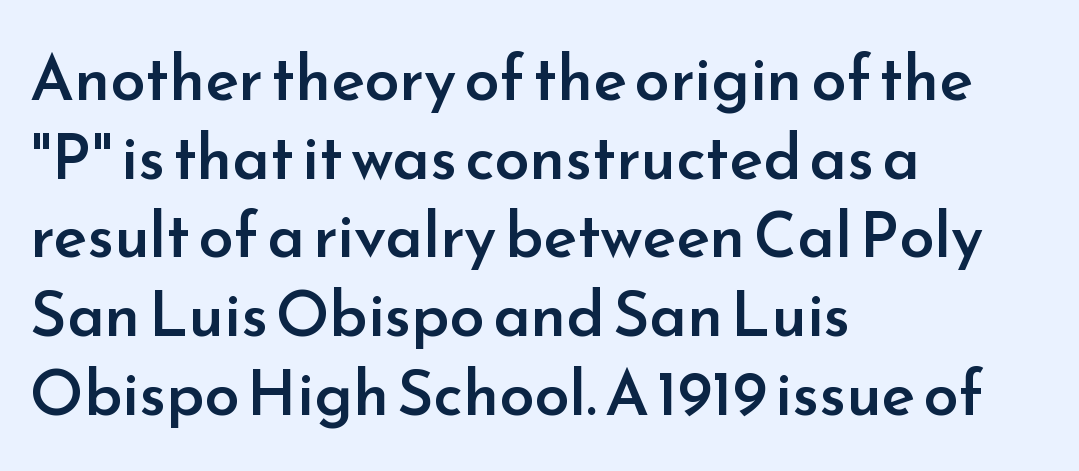
Honestly, there is no underline to notice here at all. Nope, not italic — everything's standing straight. A typesetter would call this proportional, since set widths differ per character. The characters look somewhat weighty, a semibold short of true bold. The horizontal fit of the characters is conventional and even.
